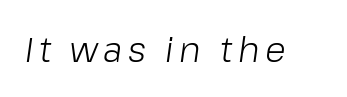
{"italic": "yes", "lean": "right", "slant_degrees": 8, "bold": "no", "weight": "light", "width": "normal", "stroke_contrast": "low", "x_height": "medium", "monospaced": "no", "underline": "no", "glyph_px": 34}
